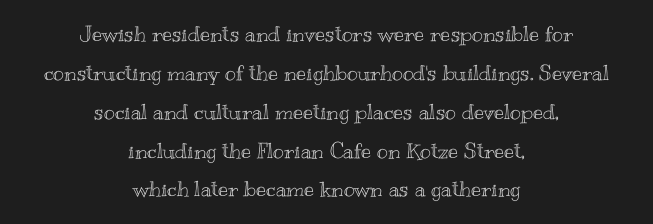
The image shows 21 px text type, upright; set centered, line spacing 1.85x, normal letter spacing, not underlined.
